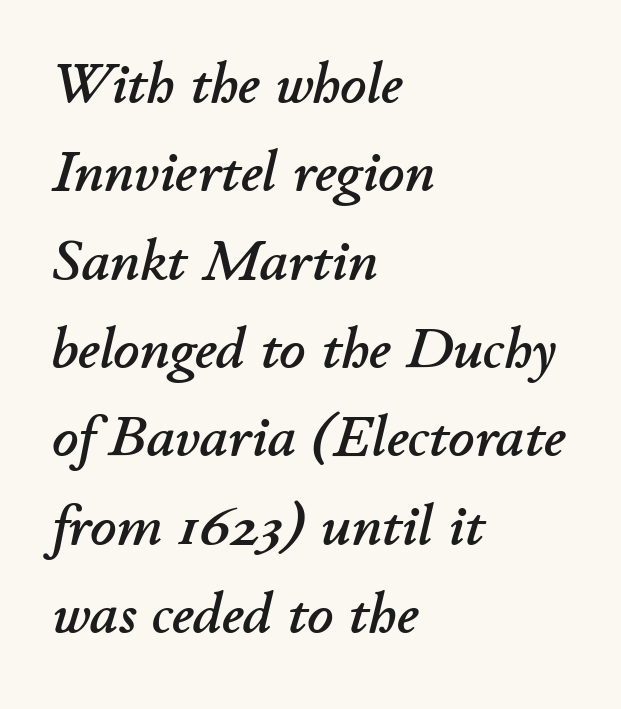
{"italic": "yes", "lean": "right", "slant_degrees": 11, "width": "normal", "stroke_contrast": "low", "x_height": "small", "monospaced": "no", "underline": "no", "align": "left", "line_spacing": "normal", "line_spacing_ratio": 1.55, "letter_spacing": "normal", "letter_spacing_em": 0.0, "glyph_px": 57}
